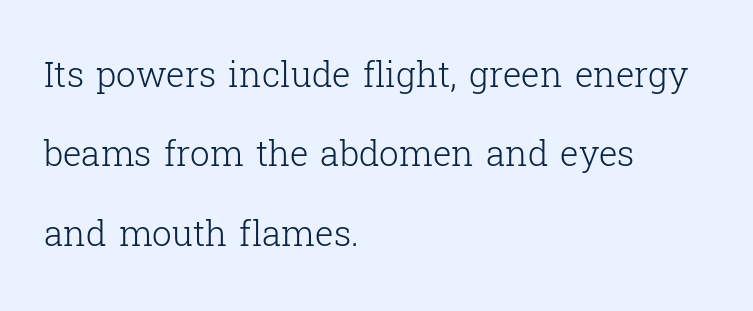
{"serif": "yes", "italic": "no", "bold": "no", "weight": "light", "width": "normal", "stroke_contrast": "low", "x_height": "medium", "monospaced": "no", "underline": "no", "align": "left", "line_spacing": "loose", "line_spacing_ratio": 2.27, "letter_spacing": "normal", "letter_spacing_em": 0.0, "glyph_px": 35}
